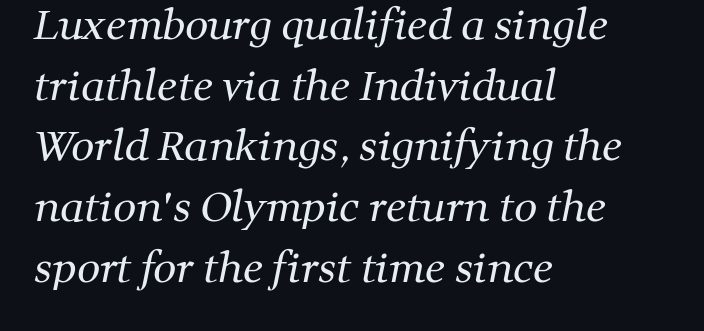
Tracking value appears to be zero — textbook default spacing. Letters rest on an invisible, unmarked baseline. Quick note: interline space is typical. The typesetter chose a ragged-right arrangement here.
